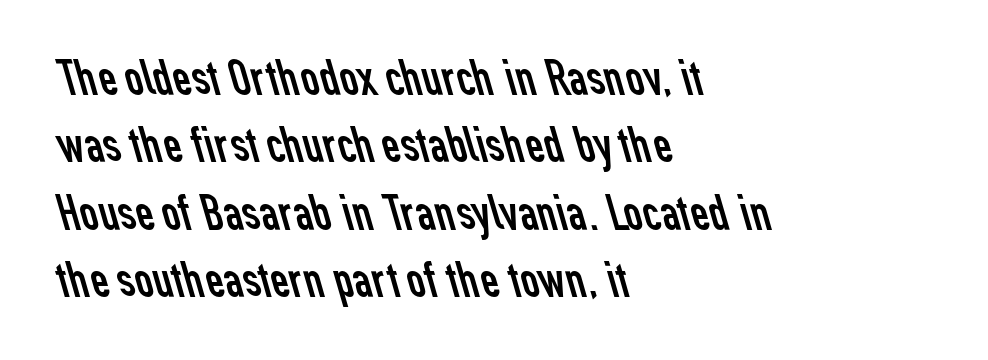
{"serif": "no", "bold": "no", "weight": "regular", "width": "normal", "stroke_contrast": "low", "x_height": "medium", "monospaced": "no", "underline": "no", "align": "left", "line_spacing": "normal", "line_spacing_ratio": 1.32, "letter_spacing": "normal", "letter_spacing_em": 0.0, "glyph_px": 51}
